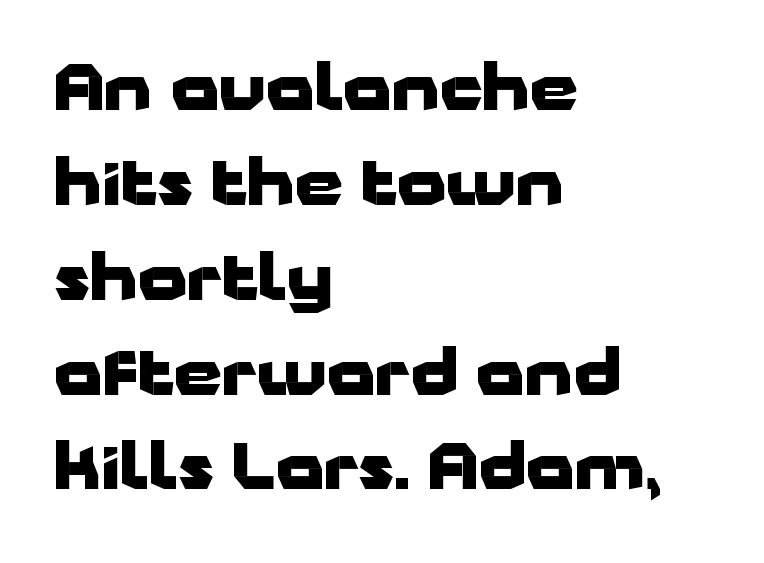
The image shows 62 px heavy, wide sans-serif type, upright; set left-aligned, normal line spacing (1.53x), normal letter spacing, not underlined; low stroke contrast and a medium x-height.
